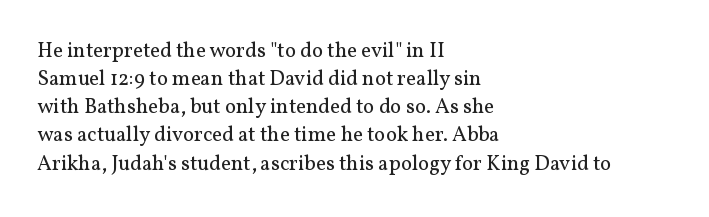
Q: Is the text bold? A: No.
Q: Is the text italic (slanted)? A: No, it is upright.
Q: Is the text underlined? A: No.
Q: How is the paragraph aligned? A: Left-aligned.
Q: Is the spacing between letters normal or unusually wide? A: Normal.
Q: Is the spacing between lines tight, normal or loose? A: Normal.
